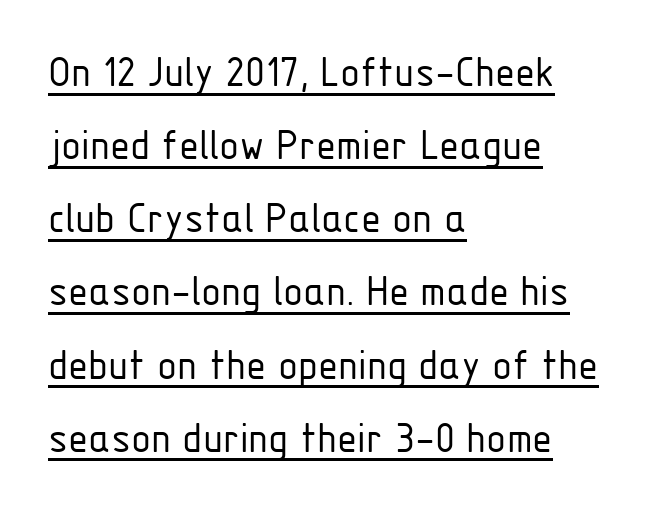
Designer's note — italics off, roman on. This sample has the flowing, uneven cadence of proportional lettering. Nothing heavy about these letters — not bold at all. This rendering employs a face without finishing strokes, i.e., a sans-serif.
